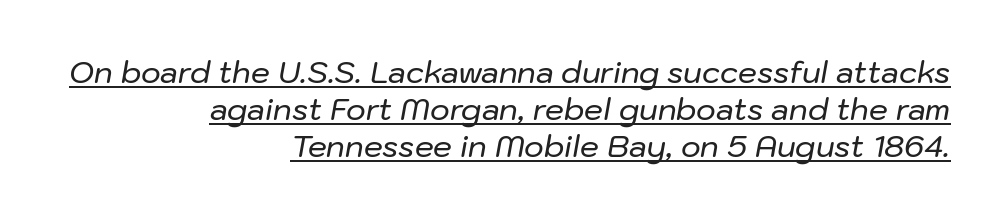
Q: Is the text italic (slanted)? A: Yes, it leans right by about 10 degrees.
Q: Is the text underlined? A: Yes.
Q: How is the paragraph aligned? A: Right-aligned.
Q: Is the spacing between letters normal or unusually wide? A: Normal.
Q: Width (condensed, normal, or wide)? A: Normal.
Q: Stroke contrast? A: Low.
Q: x-height? A: Medium.
Q: Monospaced? A: No.
